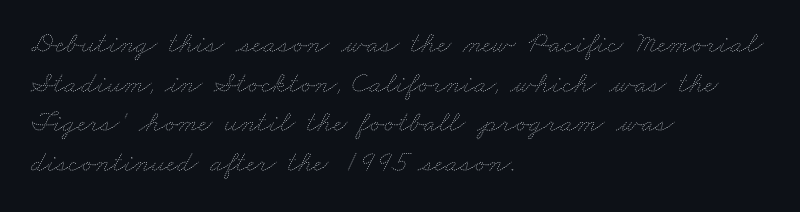
{"bold": "no", "weight": "thin", "width": "wide", "stroke_contrast": "low", "x_height": "small", "monospaced": "no", "underline": "no", "align": "left", "line_spacing": "normal", "line_spacing_ratio": 1.32, "letter_spacing": "normal", "letter_spacing_em": 0.0, "glyph_px": 30}
